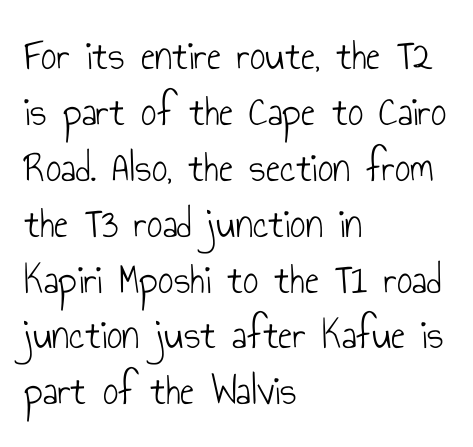
The axis of the letterforms is exactly vertical. A classic flush-left, rag-right setting is used for this passage. A light-to-regular cut is what we see here. The face used here is proportionally spaced, like ordinary book or web type.
